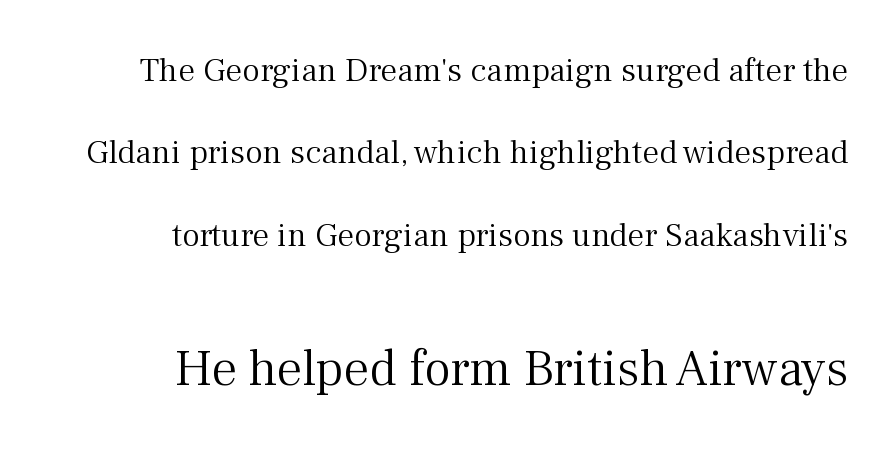
{"serif": "yes", "italic": "no", "bold": "no", "weight": "light", "width": "normal", "stroke_contrast": "medium", "x_height": "medium", "monospaced": "no", "underline": "no", "align": "right", "line_spacing": "loose", "line_spacing_ratio": 2.42, "letter_spacing": "normal", "letter_spacing_em": 0.0, "larger_block": "second", "size_ratio": 1.5, "glyph_px": 51}
